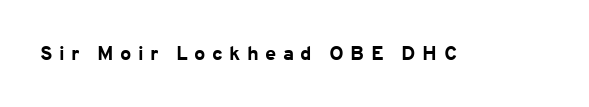
{"italic": "no", "bold": "yes", "underline": "no", "letter_spacing": "wide", "letter_spacing_em": 0.32, "glyph_px": 20}
